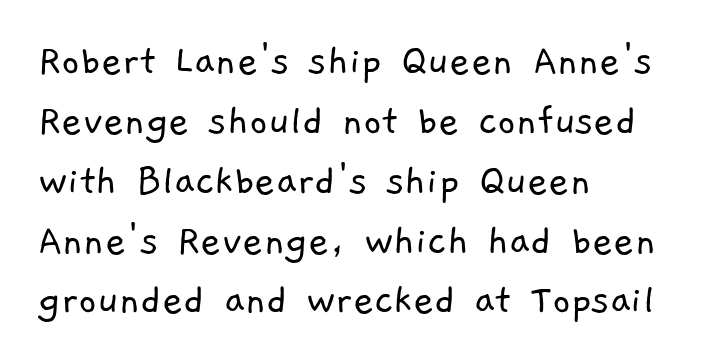
Varying glyph widths throughout — classic text-font behaviour. Horizontal alignment here is leftward, the default for most running prose. The strokes carry an ordinary text weight at most. Serif or sans? Sans — the stroke terminals are bare. Line spacing here is normal. Clear beneath every line of the passage.
